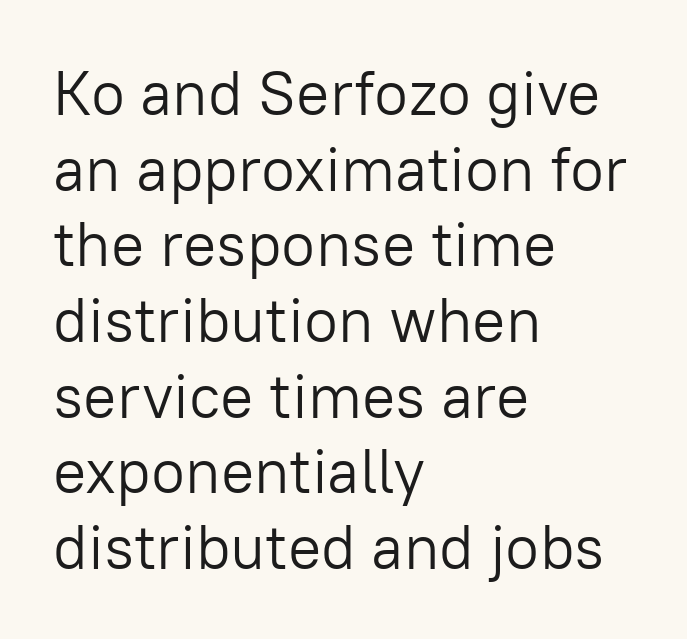
Q: Is the text bold? A: No.
Q: Is the text italic (slanted)? A: No, it is upright.
Q: Is the typeface a serif or a sans-serif typeface? A: Sans-serif.
Q: Is the text underlined? A: No.
Q: How is the paragraph aligned? A: Left-aligned.
Q: Is the spacing between letters normal or unusually wide? A: Normal.
Q: Width (condensed, normal, or wide)? A: Normal.
Q: Stroke contrast? A: Low.
Q: x-height? A: Medium.
Q: Monospaced? A: No.
